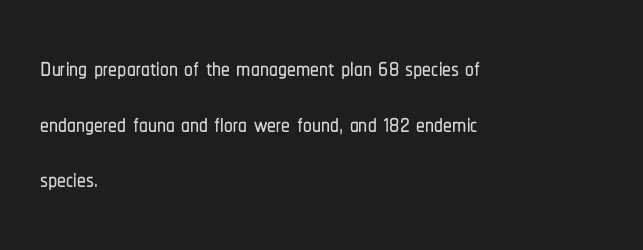
{"serif": "no", "italic": "no", "width": "condensed", "stroke_contrast": "low", "x_height": "medium", "monospaced": "no", "underline": "no", "align": "left", "line_spacing": "normal", "line_spacing_ratio": 1.59, "letter_spacing": "normal", "letter_spacing_em": 0.0, "glyph_px": 35}
